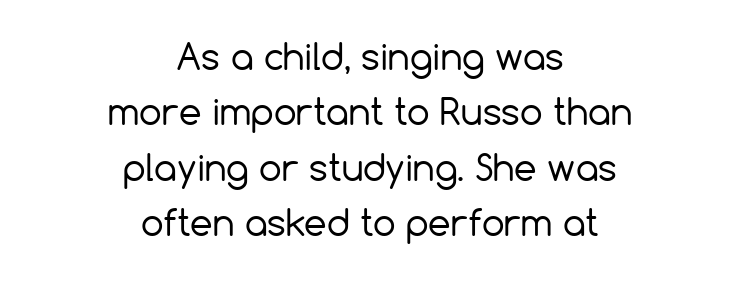
{"serif": "no", "italic": "no", "bold": "no", "weight": "regular", "width": "normal", "stroke_contrast": "low", "x_height": "medium", "monospaced": "no", "underline": "no", "align": "center", "line_spacing": "normal", "line_spacing_ratio": 1.54, "letter_spacing": "normal", "letter_spacing_em": 0.0, "glyph_px": 36}
